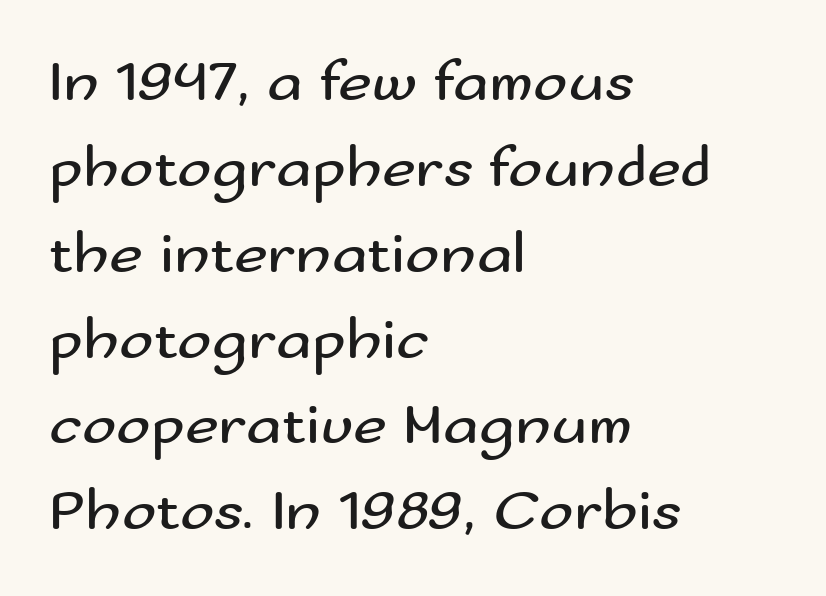
Q: Is the text bold? A: No.
Q: Is the text italic (slanted)? A: No, it is upright.
Q: Is the typeface a serif or a sans-serif typeface? A: Sans-serif.
Q: Is the text underlined? A: No.
Q: How is the paragraph aligned? A: Left-aligned.
Q: Is the spacing between letters normal or unusually wide? A: Normal.
Q: Is the spacing between lines tight, normal or loose? A: Normal.
Q: Width (condensed, normal, or wide)? A: Wide.
Q: Stroke contrast? A: Medium.
Q: x-height? A: Small.
Q: Monospaced? A: No.
